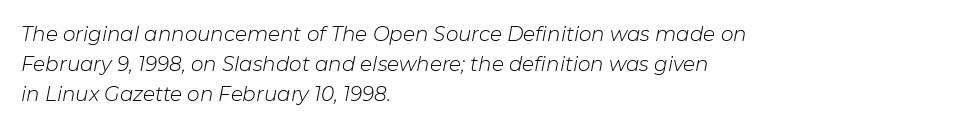
Q: Is the text bold? A: No.
Q: Is the text italic (slanted)? A: Yes, it leans right by about 11 degrees.
Q: Is the text underlined? A: No.
Q: How is the paragraph aligned? A: Left-aligned.
Q: Is the spacing between letters normal or unusually wide? A: Normal.
Q: Is the spacing between lines tight, normal or loose? A: Normal.
